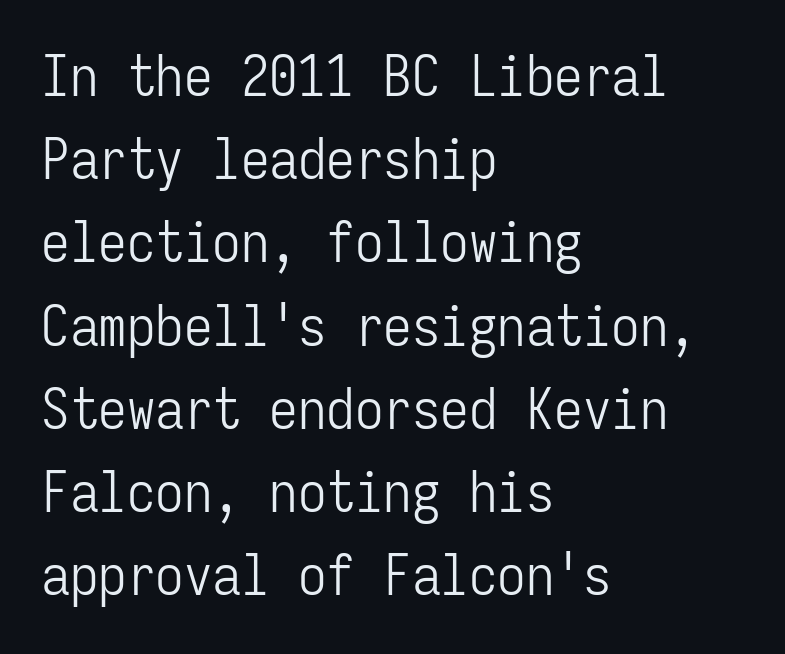
The image shows 57 px light, condensed sans-serif type, upright, monospaced; set left-aligned, normal line spacing (1.46x), normal letter spacing, not underlined; low stroke contrast and a medium x-height.
